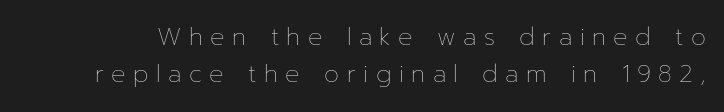
Substantial extra tracking has been applied to these lines. The passage shown stacks its lines at a standard gap. Summary of weight: not heavy and not bold. Underline: absent.
